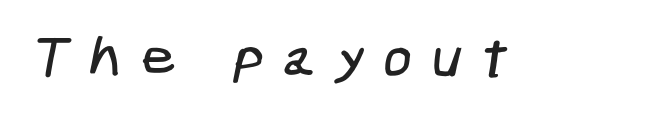
{"serif": "no", "width": "condensed", "stroke_contrast": "low", "x_height": "medium", "underline": "no", "letter_spacing": "wide", "letter_spacing_em": 0.33, "glyph_px": 57}
